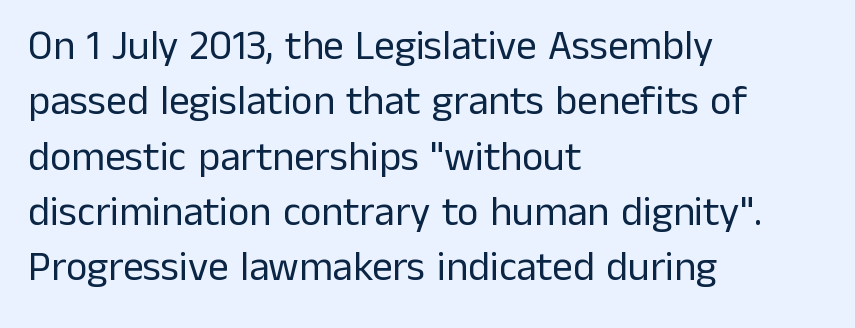
Does the copy run flush right? No — it runs flush left. The rendering uses natural spacing where letterforms have individual widths. The characters are drawn with everyday or finer stroke widths. Here the glyphs are tracked normally, forming tight word shapes.
